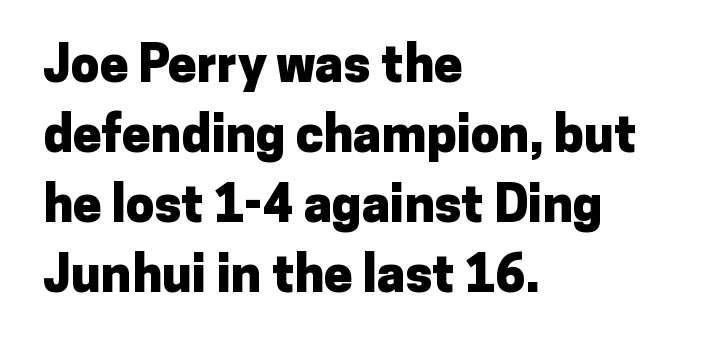
The letters advance in unequal steps, a hallmark of proportional type. The gap between lines stays unmarked. A typesetter would call this leading conventional body-copy spacing. Alignment: flush left.
